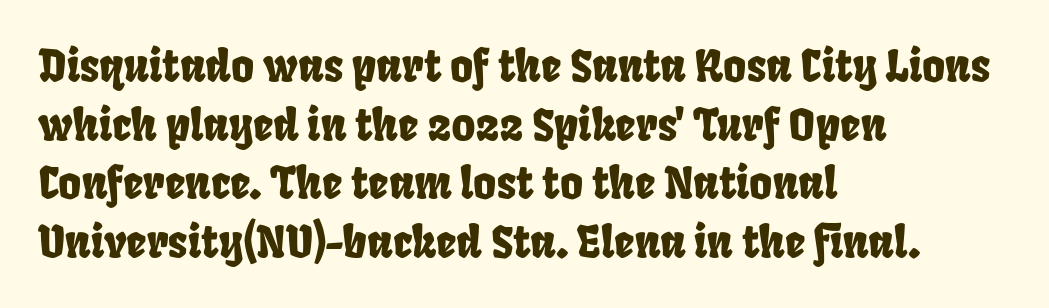
Q: Is the typeface a serif or a sans-serif typeface? A: Sans-serif.
Q: Is the text underlined? A: No.
Q: How is the paragraph aligned? A: Left-aligned.
Q: Is the spacing between letters normal or unusually wide? A: Normal.
Q: Is the spacing between lines tight, normal or loose? A: Normal.
Q: Width (condensed, normal, or wide)? A: Condensed.
Q: Stroke contrast? A: Low.
Q: x-height? A: Large.
Q: Monospaced? A: No.
